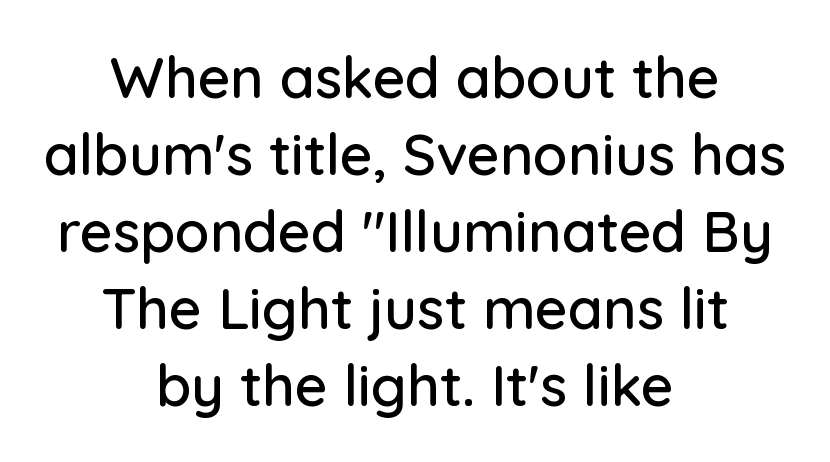
Posture: upright roman. This rendering uses center alignment, leaving both contours irregular but symmetric. Serifs: no, the terminals of the letterforms are clean. The line-height multiplier appears to be the usual default. Clear beneath every line of the passage.
